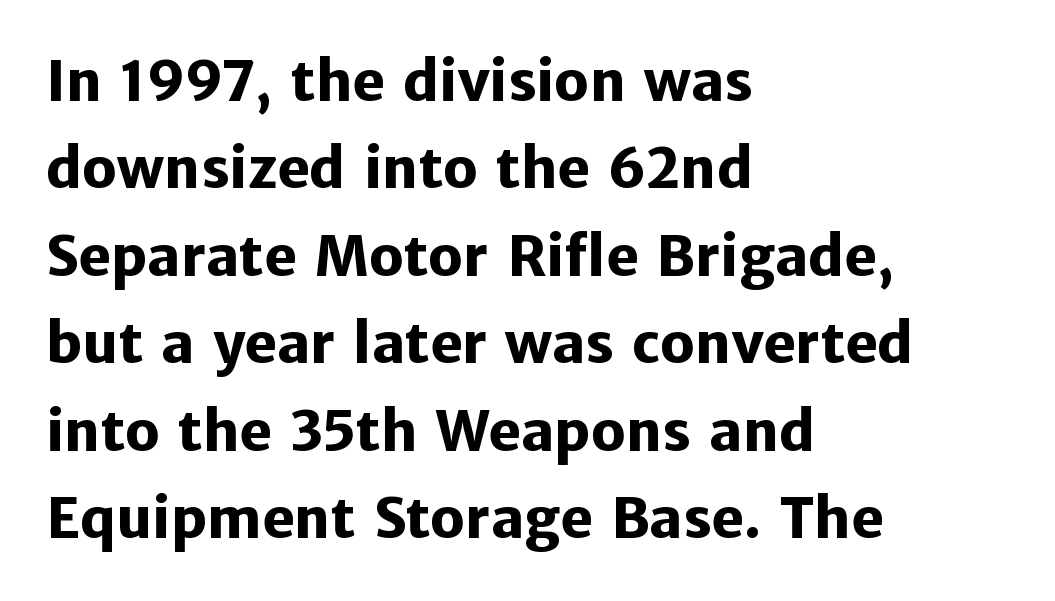
Think of a printed novel: that variable character pitch is what you see here. Summary of weight: heavy, a full bold. All the whitespace from short lines collects on the right. Each new line begins a customary step beneath the previous one.
